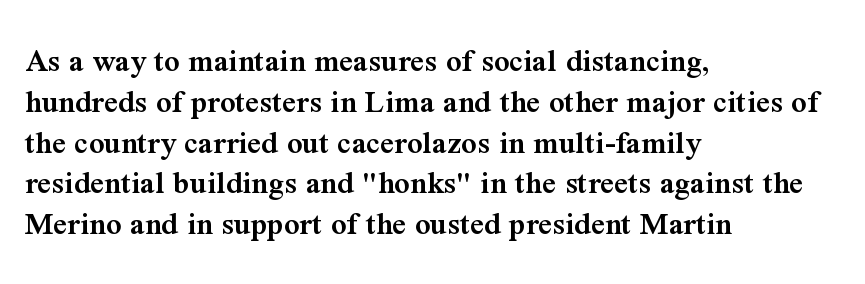
{"serif": "yes", "italic": "no", "bold": "semi", "weight": "semibold", "width": "normal", "stroke_contrast": "medium", "x_height": "medium", "monospaced": "no", "underline": "no", "align": "left", "line_spacing_ratio": 1.2, "letter_spacing": "normal", "letter_spacing_em": 0.0, "glyph_px": 34}
